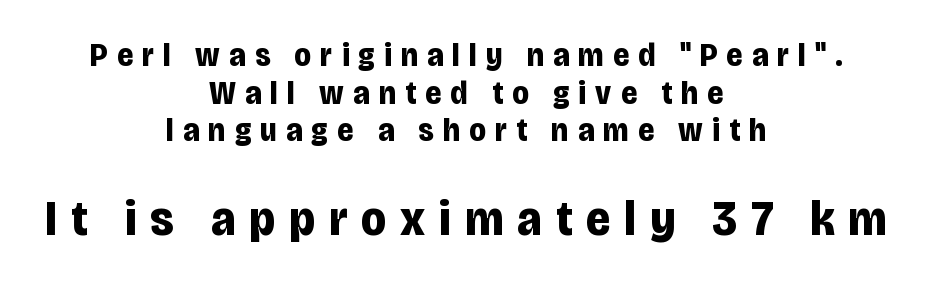
The paragraph has two soft edges and a firm central axis. This rendering features lettering with no underline. Each letter keeps its own natural width here, so spacing adapts to shape. Interline gaps are noticeably narrow in this sample.
